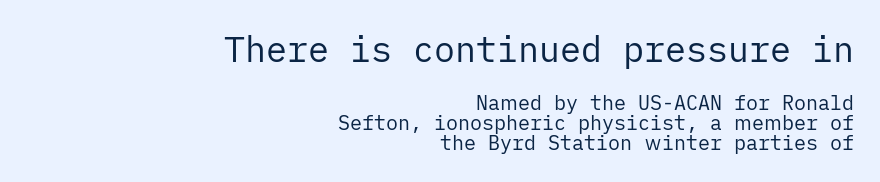
Q: Is the text bold? A: No.
Q: Is the text italic (slanted)? A: No, it is upright.
Q: Is the typeface a serif or a sans-serif typeface? A: Sans-serif.
Q: Is the text underlined? A: No.
Q: How is the paragraph aligned? A: Right-aligned.
Q: Is the spacing between letters normal or unusually wide? A: Normal.
Q: Is the spacing between lines tight, normal or loose? A: Tight.
Q: Which block of text is set in a larger size, the first (top) or the second (bottom)? A: The first (top) one.
Q: Width (condensed, normal, or wide)? A: Normal.
Q: Stroke contrast? A: Low.
Q: x-height? A: Medium.
